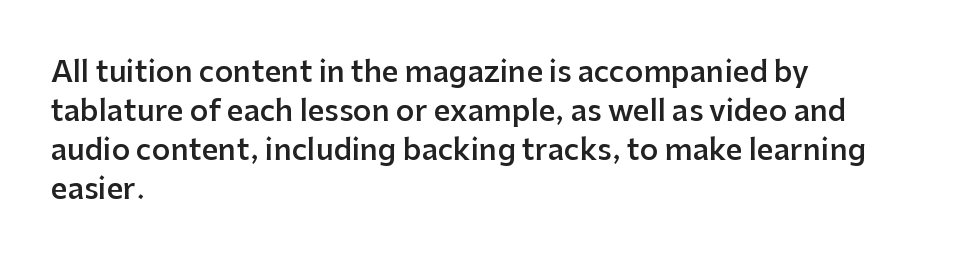
The line texture is even and compact thanks to regular tracking. Look at the stroke-to-counter ratio: somewhat heavy, a semibold. The block of text has a typical density, with ordinary space between rows. The ragged edge is on the right, which tells us the setting is flush left. These lines are rendered in a variable-pitch font.
